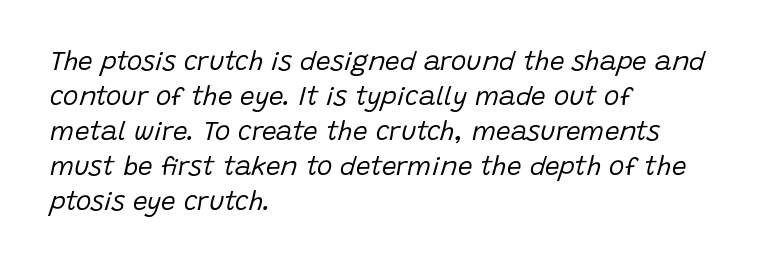
Q: Is the text bold? A: No.
Q: Is the text italic (slanted)? A: Yes, it leans right by about 15 degrees.
Q: Is the text underlined? A: No.
Q: How is the paragraph aligned? A: Left-aligned.
Q: Is the spacing between letters normal or unusually wide? A: Normal.
Q: Is the spacing between lines tight, normal or loose? A: Normal.
